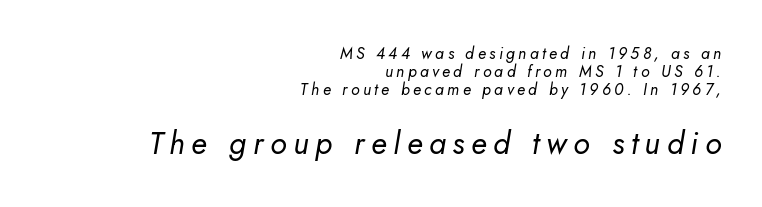
Q: Is the text bold? A: No.
Q: Is the text italic (slanted)? A: Yes, it leans right by about 5 degrees.
Q: Is the text underlined? A: No.
Q: How is the paragraph aligned? A: Right-aligned.
Q: Is the spacing between letters normal or unusually wide? A: Unusually wide.
Q: Is the spacing between lines tight, normal or loose? A: Tight.
Q: Which block of text is set in a larger size, the first (top) or the second (bottom)? A: The second (bottom) one.
Q: Width (condensed, normal, or wide)? A: Normal.
Q: Stroke contrast? A: Low.
Q: x-height? A: Small.
Q: Monospaced? A: No.
